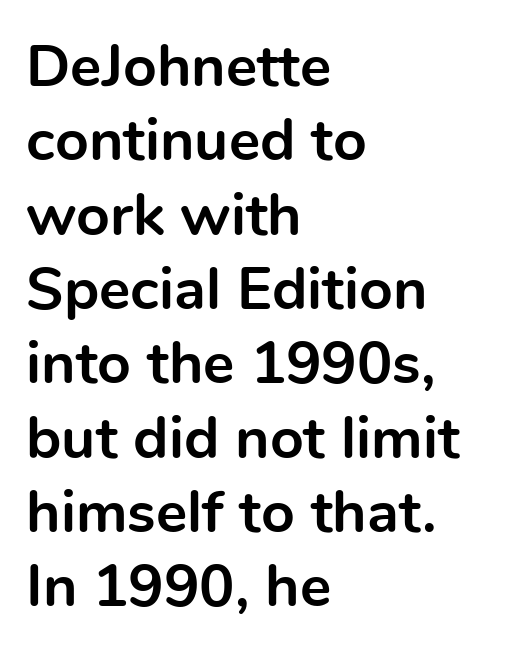
The image shows 59 px bold sans-serif type, upright; set left-aligned, normal line spacing (1.26x), normal letter spacing, not underlined; a medium x-height.
